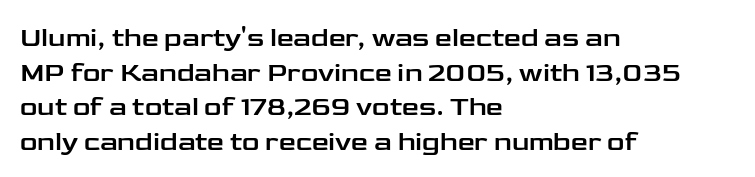
You could call the tracking neutral — neither tight nor loose. Interline gaps are of average width in this sample. The zone under the glyphs is completely vacant. A classic flush-left, rag-right setting is used for this passage. Style check: upright.
